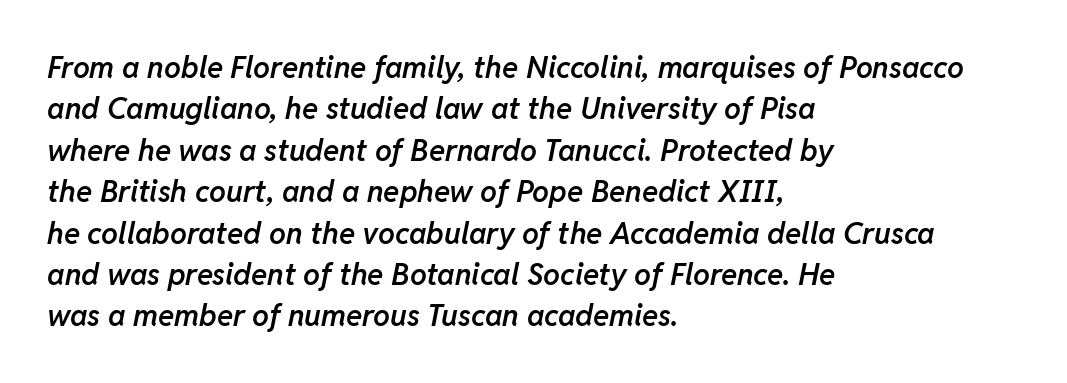
The image shows 30 px semibold type, italic (leaning right); set left-aligned, normal line spacing (1.38x), normal letter spacing, not underlined; low stroke contrast and a medium x-height.
